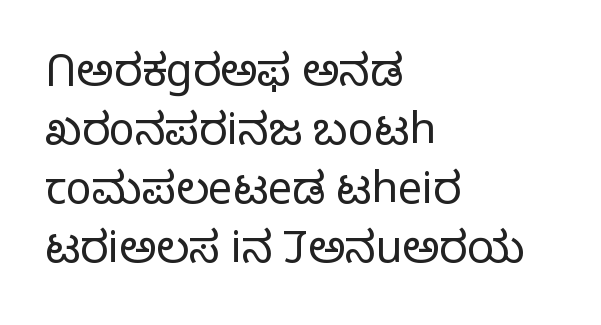
{"serif": "no", "italic": "no", "bold": "no", "weight": "light", "width": "normal", "stroke_contrast": "low", "x_height": "medium", "monospaced": "no", "underline": "no", "align": "left", "line_spacing": "normal", "line_spacing_ratio": 1.37, "letter_spacing": "normal", "letter_spacing_em": 0.0, "glyph_px": 43}
